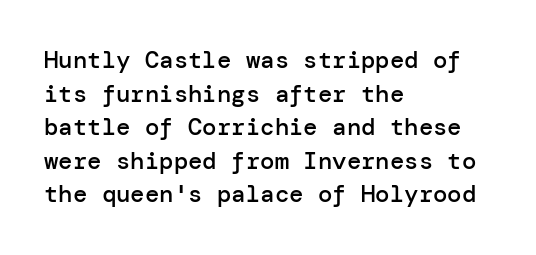
Tall strokes in this sample are plumb rather than angled. Honestly, the letter spacing is just normal — you wouldn't notice it. The foot of each line stays bare and open. The passage shown is semibold, sitting just below true bold. The space between consecutive lines is moderate.
